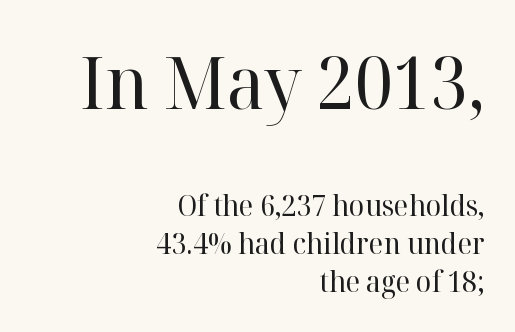
Q: Is the text bold? A: No.
Q: Is the text italic (slanted)? A: No, it is upright.
Q: Is the typeface a serif or a sans-serif typeface? A: Serif.
Q: Is the text underlined? A: No.
Q: How is the paragraph aligned? A: Right-aligned.
Q: Is the spacing between letters normal or unusually wide? A: Normal.
Q: Is the spacing between lines tight, normal or loose? A: Normal.
Q: Which block of text is set in a larger size, the first (top) or the second (bottom)? A: The first (top) one.
Q: Width (condensed, normal, or wide)? A: Normal.
Q: Stroke contrast? A: High.
Q: x-height? A: Medium.
Q: Monospaced? A: No.
